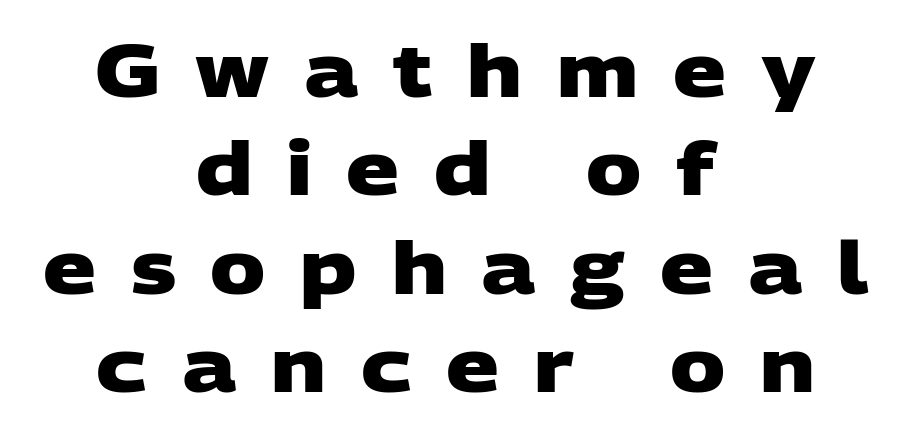
Q: Is the text bold? A: Yes.
Q: Is the typeface a serif or a sans-serif typeface? A: Sans-serif.
Q: Is the text underlined? A: No.
Q: How is the paragraph aligned? A: Centered.
Q: Is the spacing between letters normal or unusually wide? A: Unusually wide.
Q: Is the spacing between lines tight, normal or loose? A: Normal.
Q: Width (condensed, normal, or wide)? A: Wide.
Q: Stroke contrast? A: Low.
Q: x-height? A: Large.
Q: Monospaced? A: No.
